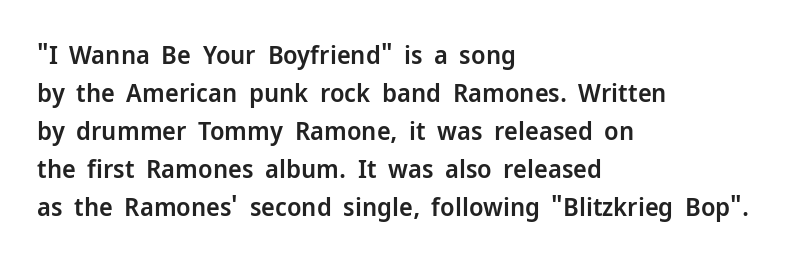
Q: Is the text bold? A: Semi-bold.
Q: Is the text italic (slanted)? A: No, it is upright.
Q: Is the text underlined? A: No.
Q: How is the paragraph aligned? A: Left-aligned.
Q: Is the spacing between letters normal or unusually wide? A: Normal.
Q: Is the spacing between lines tight, normal or loose? A: Normal.
